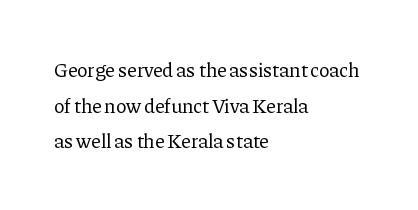
{"italic": "no", "bold": "no", "underline": "no", "align": "left", "line_spacing_ratio": 1.78, "letter_spacing": "normal", "letter_spacing_em": 0.0, "glyph_px": 20}
